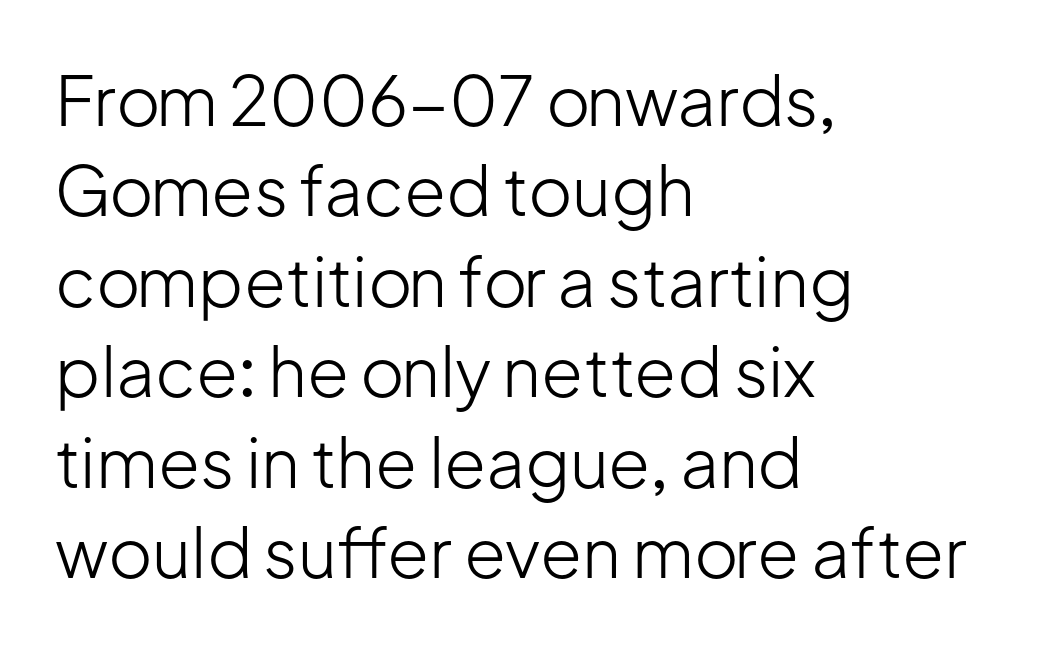
These lines are set flush left with a ragged right edge. Glance below the letters and you will spot only blank space. How are the letters spaced? Ordinarily, with no added tracking. The vertical gap from one line to the next is medium. The axis of the letterforms is exactly vertical. Note: no serifs on the glyphs.
